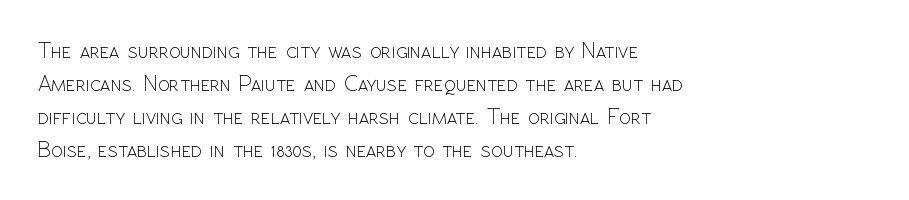
The image shows 22 px text type, upright; set left-aligned, normal line spacing (1.5x), normal letter spacing, not underlined.
